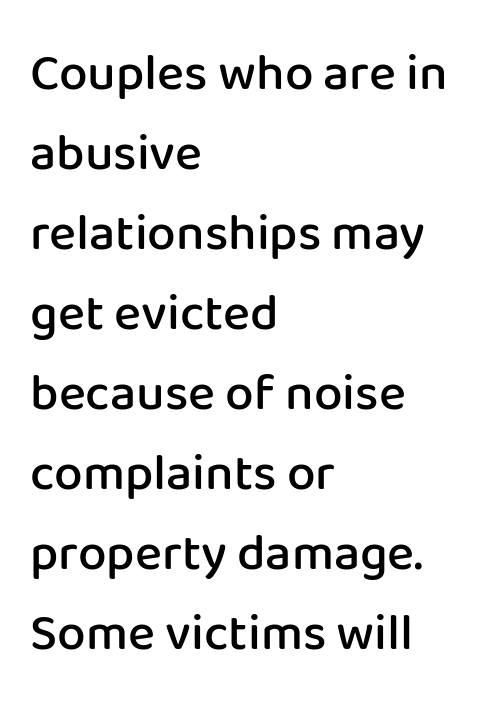
Q: Is the text bold? A: Semi-bold.
Q: Is the text italic (slanted)? A: No, it is upright.
Q: Is the typeface a serif or a sans-serif typeface? A: Sans-serif.
Q: Is the text underlined? A: No.
Q: How is the paragraph aligned? A: Left-aligned.
Q: Is the spacing between letters normal or unusually wide? A: Normal.
Q: Is the spacing between lines tight, normal or loose? A: Normal.
Q: Width (condensed, normal, or wide)? A: Normal.
Q: Stroke contrast? A: Low.
Q: x-height? A: Medium.
Q: Monospaced? A: No.
